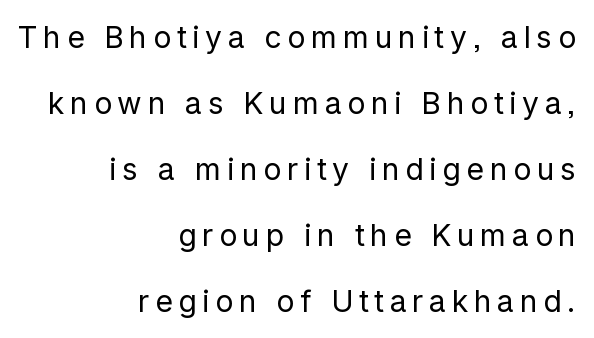
These glyphs show unthickened strokes, regular width or finer. The letters advance in unequal steps, a hallmark of proportional type. The compositor pushed each line to the right boundary. The letters stand straight up with perfectly vertical stems. Each row of text sits above clean, open space.
